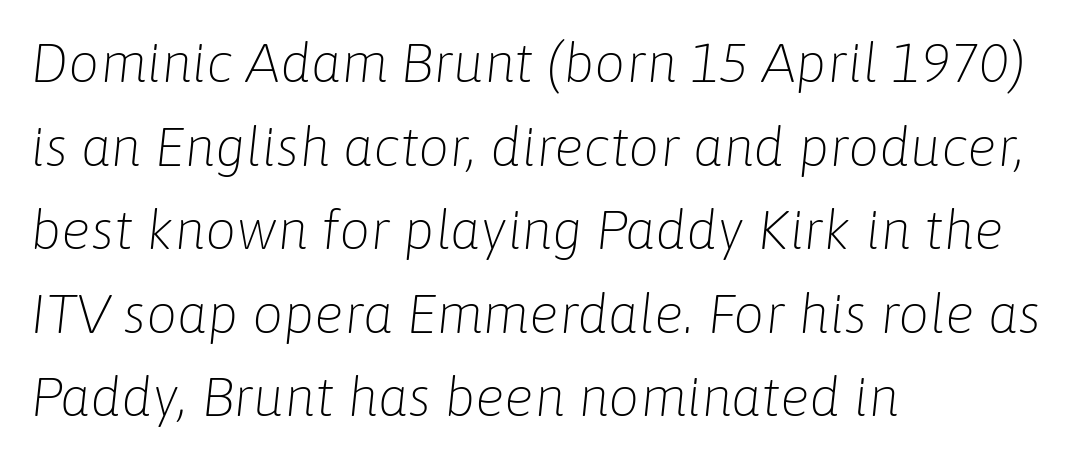
Q: Is the text bold? A: No.
Q: Is the text italic (slanted)? A: Yes, it leans right by about 6 degrees.
Q: Is the text underlined? A: No.
Q: How is the paragraph aligned? A: Left-aligned.
Q: Is the spacing between letters normal or unusually wide? A: Normal.
Q: Is the spacing between lines tight, normal or loose? A: Normal.
Q: Width (condensed, normal, or wide)? A: Normal.
Q: Stroke contrast? A: Low.
Q: x-height? A: Medium.
Q: Monospaced? A: No.
